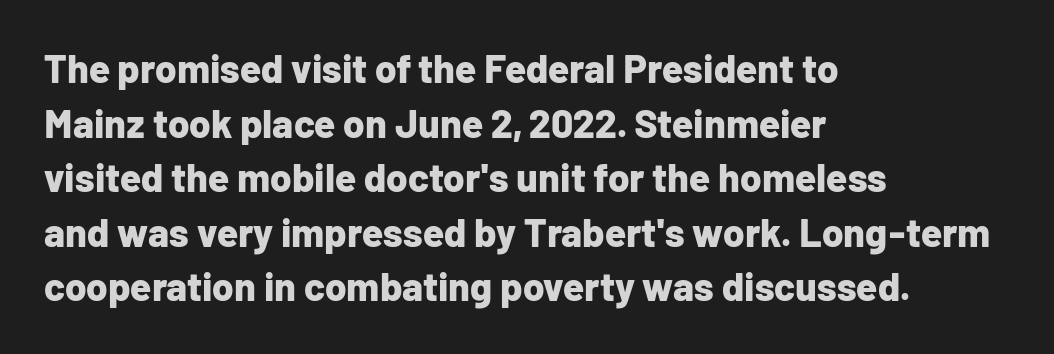
The face used here is proportionally spaced, like ordinary book or web type. The ragged edge is on the right, which tells us the setting is flush left. The rendering uses a moderate line-height, typical for paragraphs. Note: no serifs on the glyphs.
